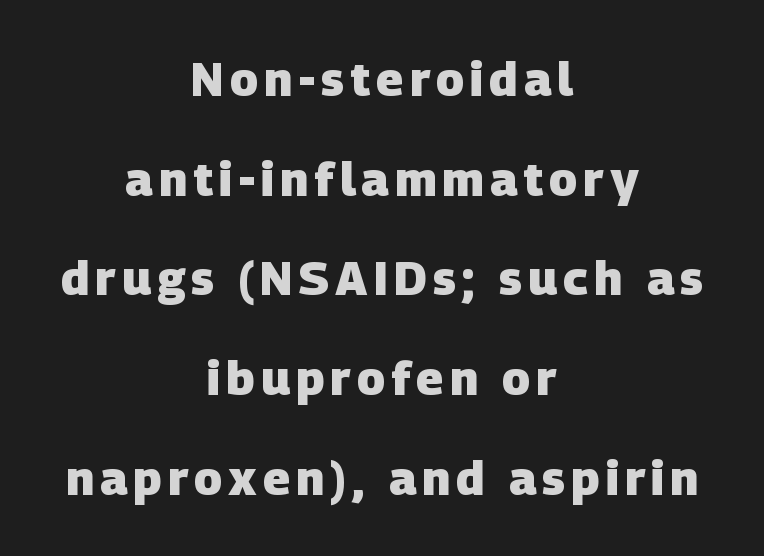
A bare baseline throughout the passage. Serifs: no, the terminals of the letterforms are clean. A student would call this center alignment; a typographer would say set centered. Note the varied advance widths — an 'i' is clearly narrower than an 'm'. Does the weight exceed regular? Yes, all the way to bold. Airy leading.
